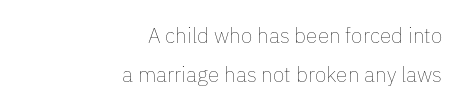
Q: Is the text bold? A: No.
Q: Is the text italic (slanted)? A: No, it is upright.
Q: Is the text underlined? A: No.
Q: How is the paragraph aligned? A: Right-aligned.
Q: Is the spacing between letters normal or unusually wide? A: Normal.
